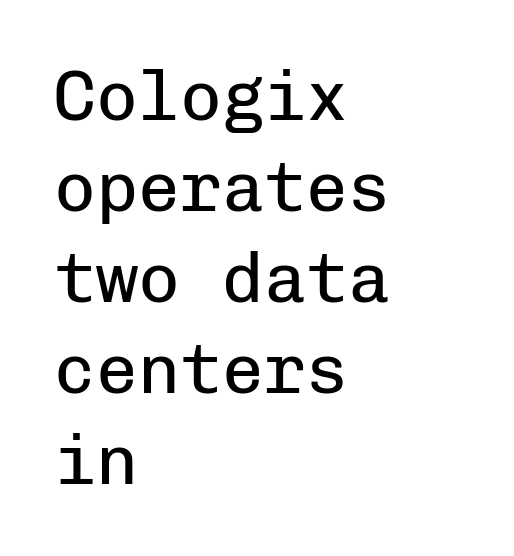
Q: Is the text bold? A: No.
Q: Is the text italic (slanted)? A: No, it is upright.
Q: Is the typeface a serif or a sans-serif typeface? A: Sans-serif.
Q: Is the text underlined? A: No.
Q: How is the paragraph aligned? A: Left-aligned.
Q: Is the spacing between letters normal or unusually wide? A: Normal.
Q: Is the spacing between lines tight, normal or loose? A: Normal.
Q: Width (condensed, normal, or wide)? A: Normal.
Q: Stroke contrast? A: Low.
Q: x-height? A: Medium.
Q: Monospaced? A: Yes.
